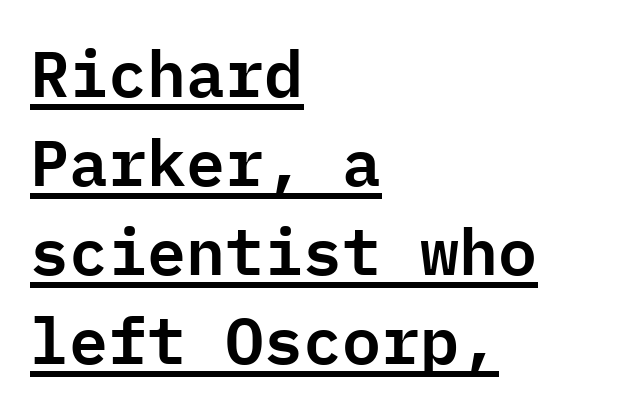
Each letter, wide or thin by design, is forced into the same width here. Regarding serifs, this sample does without them. Vertical strokes here are truly vertical. A baseline rule has been typeset under these characters. Here the glyphs are tracked normally, forming tight word shapes. This rendering uses left alignment, leaving the right contour irregular.
